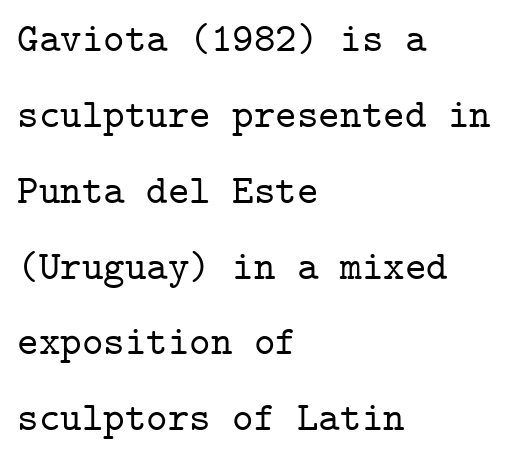
The image shows 41 px serif type, upright, monospaced; set left-aligned, line spacing 1.85x, normal letter spacing, not underlined; low stroke contrast and a medium x-height.
